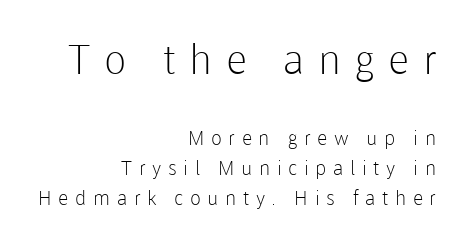
{"serif": "no", "italic": "no", "bold": "no", "weight": "light", "width": "normal", "stroke_contrast": "low", "x_height": "medium", "monospaced": "no", "underline": "no", "align": "right", "line_spacing": "normal", "line_spacing_ratio": 1.48, "letter_spacing": "wide", "letter_spacing_em": 0.33, "larger_block": "first", "size_ratio": 2.05, "glyph_px": 41}
